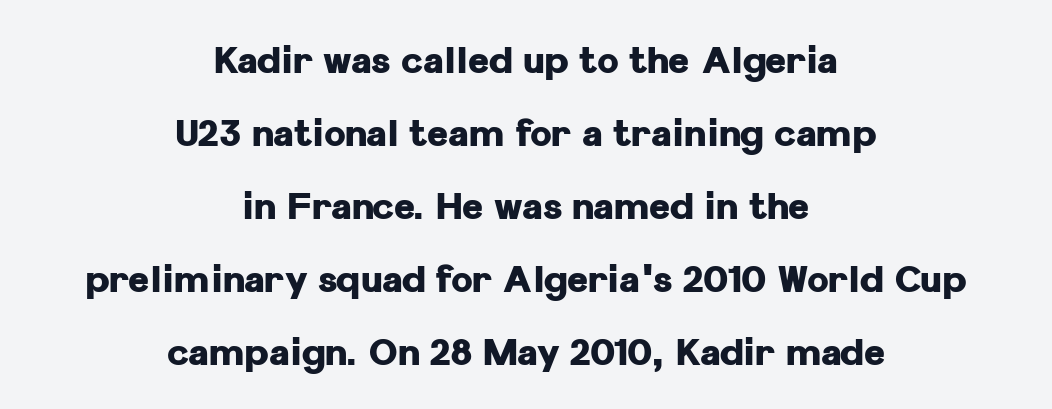
Q: Is the text bold? A: Yes.
Q: Is the text italic (slanted)? A: No, it is upright.
Q: Is the typeface a serif or a sans-serif typeface? A: Sans-serif.
Q: Is the text underlined? A: No.
Q: How is the paragraph aligned? A: Centered.
Q: Is the spacing between letters normal or unusually wide? A: Normal.
Q: Is the spacing between lines tight, normal or loose? A: Loose.
Q: Width (condensed, normal, or wide)? A: Normal.
Q: Stroke contrast? A: Low.
Q: x-height? A: Medium.
Q: Monospaced? A: No.
